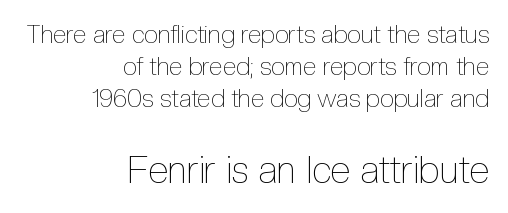
Q: Is the text bold? A: No.
Q: Is the text italic (slanted)? A: No, it is upright.
Q: Is the text underlined? A: No.
Q: How is the paragraph aligned? A: Right-aligned.
Q: Is the spacing between letters normal or unusually wide? A: Normal.
Q: Is the spacing between lines tight, normal or loose? A: Normal.
Q: Which block of text is set in a larger size, the first (top) or the second (bottom)? A: The second (bottom) one.
Q: Width (condensed, normal, or wide)? A: Condensed.
Q: x-height? A: Medium.
Q: Monospaced? A: No.
